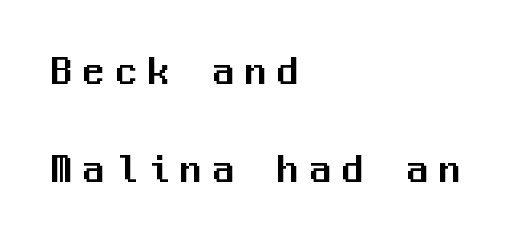
The image shows 42 px sans-serif type, upright, monospaced; set left-aligned, loose line spacing (2.34x), unusually wide letter spacing (+0.27 em), not underlined; medium stroke contrast and a medium x-height.
